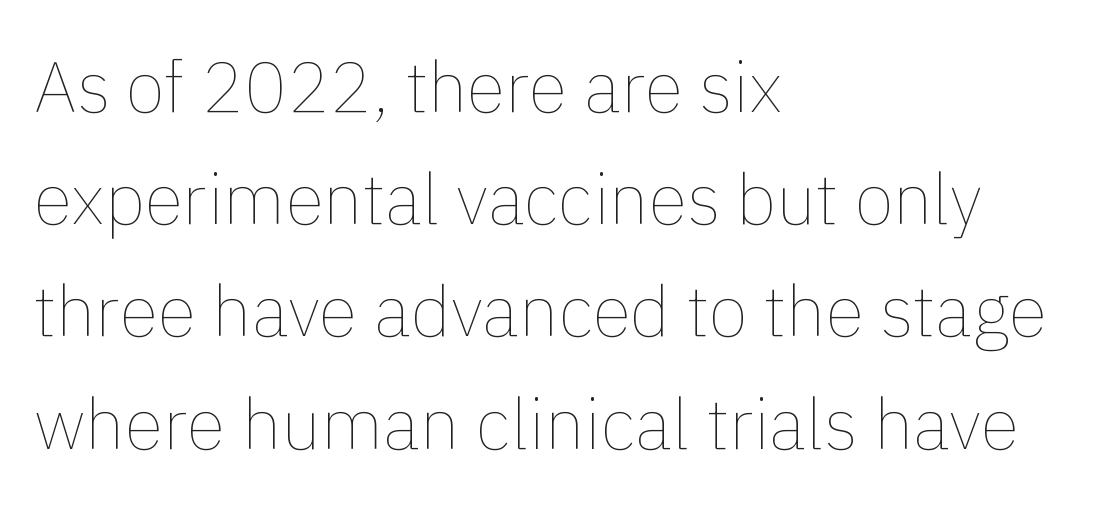
The passage shown is typed in a proportional face where columns would drift. The passage shown is not underscored anywhere. No italicization has been applied; the sample stays upright. The letters sit at their default tracking, neither squeezed nor spread. These lines stack with their left ends in a neat column.
